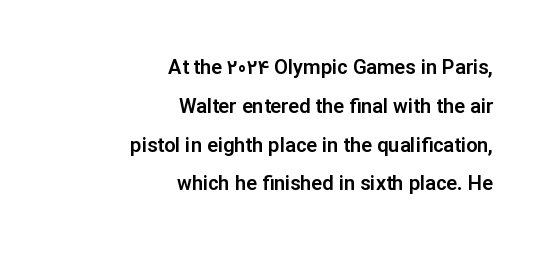
{"italic": "no", "underline": "no", "align": "right", "line_spacing": "loose", "line_spacing_ratio": 1.94, "letter_spacing": "normal", "letter_spacing_em": 0.0, "glyph_px": 20}
